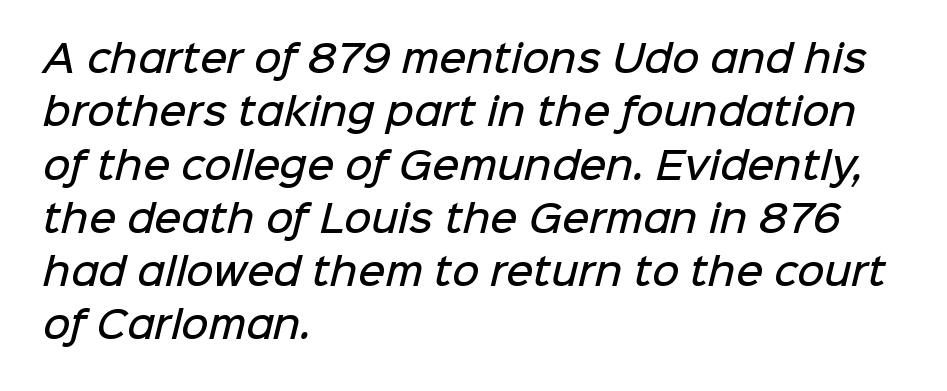
The image shows 37 px semibold sans-serif type; set left-aligned, normal line spacing (1.44x), normal letter spacing, not underlined; low stroke contrast and a medium x-height.
